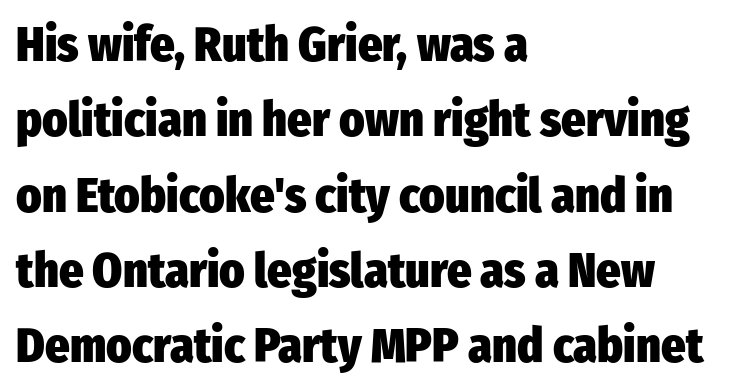
{"serif": "no", "italic": "no", "bold": "yes", "weight": "heavy", "width": "condensed", "stroke_contrast": "low", "x_height": "medium", "monospaced": "no", "underline": "no", "align": "left", "line_spacing": "normal", "line_spacing_ratio": 1.57, "letter_spacing": "normal", "letter_spacing_em": 0.0, "glyph_px": 48}
